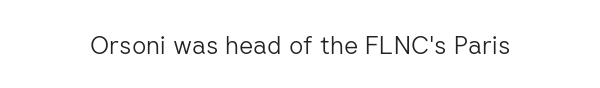
Q: Is the text bold? A: No.
Q: Is the text italic (slanted)? A: No, it is upright.
Q: Is the text underlined? A: No.
Q: Is the spacing between letters normal or unusually wide? A: Normal.
